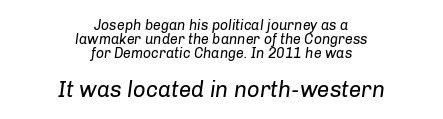
Q: Is the text bold? A: No.
Q: Is the text italic (slanted)? A: Yes, it leans right by about 8 degrees.
Q: Is the text underlined? A: No.
Q: How is the paragraph aligned? A: Centered.
Q: Is the spacing between letters normal or unusually wide? A: Normal.
Q: Is the spacing between lines tight, normal or loose? A: Tight.
Q: Which block of text is set in a larger size, the first (top) or the second (bottom)? A: The second (bottom) one.
